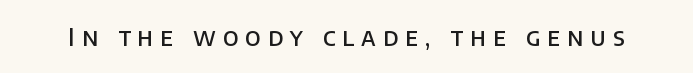
{"italic": "no", "bold": "semi", "underline": "no", "letter_spacing": "wide", "letter_spacing_em": 0.29, "glyph_px": 24}
